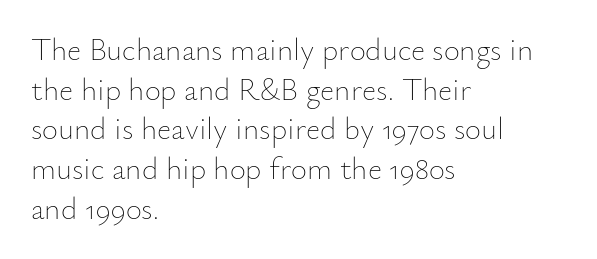
Q: Is the text bold? A: No.
Q: Is the text italic (slanted)? A: No, it is upright.
Q: Is the text underlined? A: No.
Q: How is the paragraph aligned? A: Left-aligned.
Q: Is the spacing between letters normal or unusually wide? A: Normal.
Q: Is the spacing between lines tight, normal or loose? A: Normal.
Q: Width (condensed, normal, or wide)? A: Normal.
Q: Stroke contrast? A: Low.
Q: x-height? A: Small.
Q: Monospaced? A: No.
